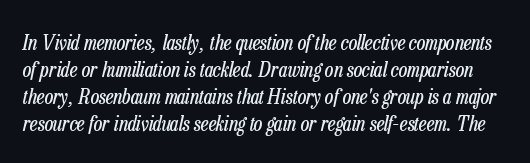
Q: Is the text bold? A: No.
Q: Is the text italic (slanted)? A: Yes, it leans right by about 13 degrees.
Q: Is the text underlined? A: No.
Q: Is the spacing between letters normal or unusually wide? A: Normal.
Q: Is the spacing between lines tight, normal or loose? A: Normal.
